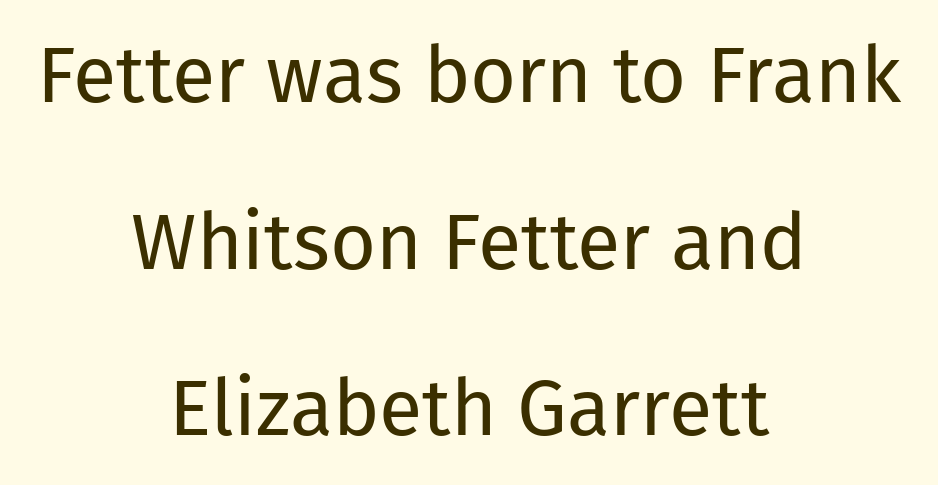
The image shows 79 px regular-weight sans-serif type, upright; set centered, loose line spacing (2.11x), normal letter spacing, not underlined; low stroke contrast and a medium x-height.
